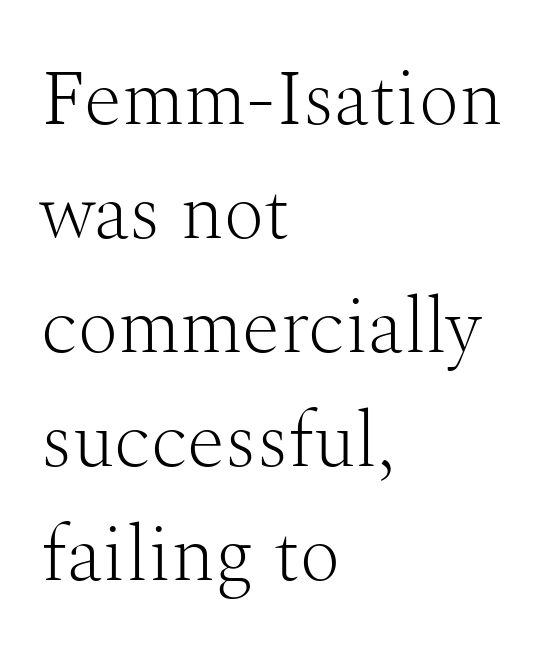
Q: Is the text bold? A: No.
Q: Is the text italic (slanted)? A: No, it is upright.
Q: Is the typeface a serif or a sans-serif typeface? A: Serif.
Q: Is the text underlined? A: No.
Q: How is the paragraph aligned? A: Left-aligned.
Q: Is the spacing between letters normal or unusually wide? A: Normal.
Q: Is the spacing between lines tight, normal or loose? A: Normal.
Q: Width (condensed, normal, or wide)? A: Normal.
Q: Stroke contrast? A: Medium.
Q: x-height? A: Medium.
Q: Monospaced? A: No.
